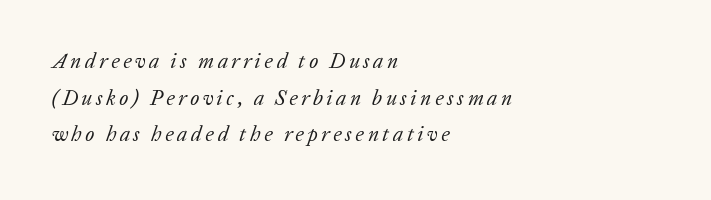
Q: Is the text bold? A: No.
Q: Is the text italic (slanted)? A: Yes, it leans right by about 20 degrees.
Q: Is the text underlined? A: No.
Q: How is the paragraph aligned? A: Left-aligned.
